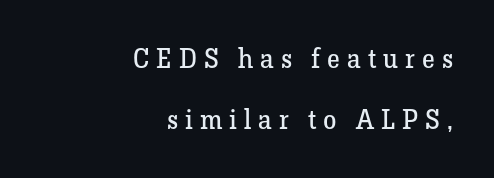
A flush-right, rag-left setting is used for this passage. A great deal of white space separates one row of letters from the next. Stroke mass is kept to a normal reading level or below. A typesetter would mark this as roman, not italic. The type is letterspaced generously, with wide tracking. The words here are not underlined.
